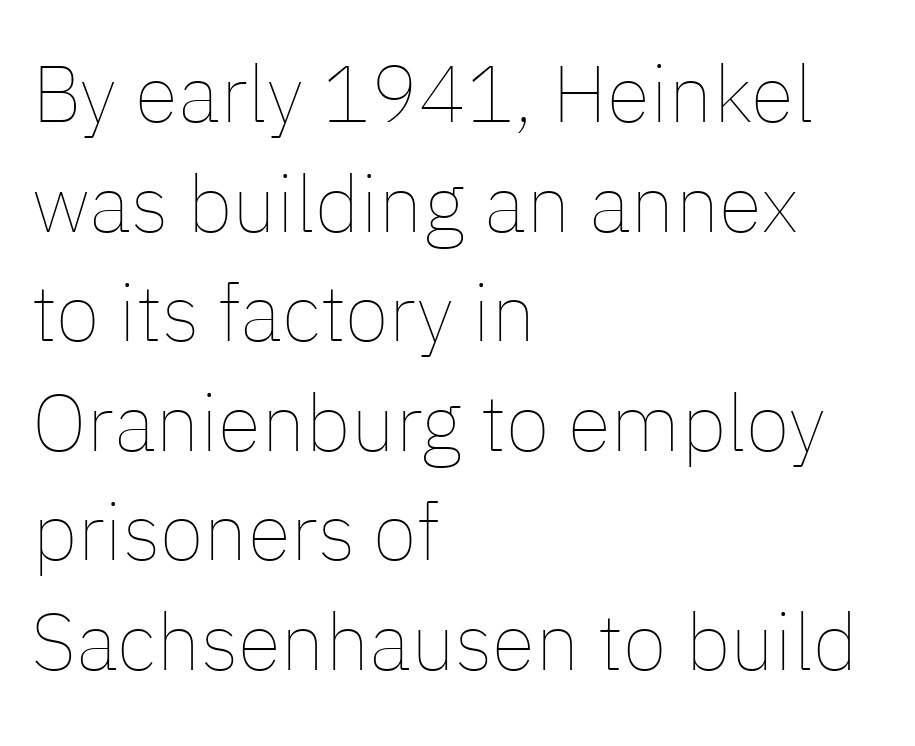
{"italic": "no", "bold": "no", "weight": "thin", "width": "normal", "stroke_contrast": "low", "x_height": "medium", "monospaced": "no", "underline": "no", "align": "left", "line_spacing": "normal", "line_spacing_ratio": 1.37, "letter_spacing": "normal", "letter_spacing_em": 0.0, "glyph_px": 80}
